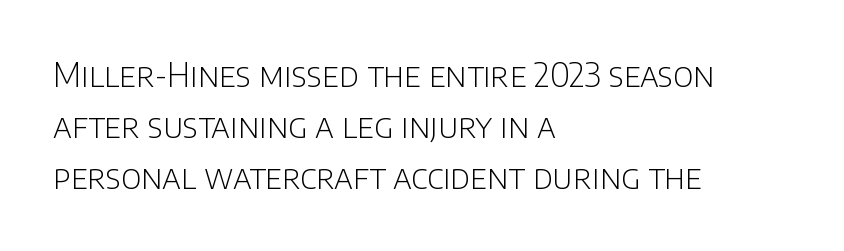
The image shows 33 px light sans-serif type, upright; set left-aligned, normal line spacing (1.55x), normal letter spacing, not underlined; low stroke contrast and a large x-height.
